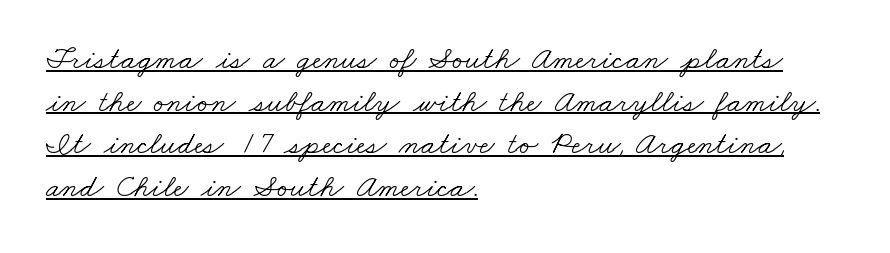
Classification — serif. The letters look calm and open, with moderate or lighter stems. Regular leading. Descenders here cross a horizontal rule under the line.
